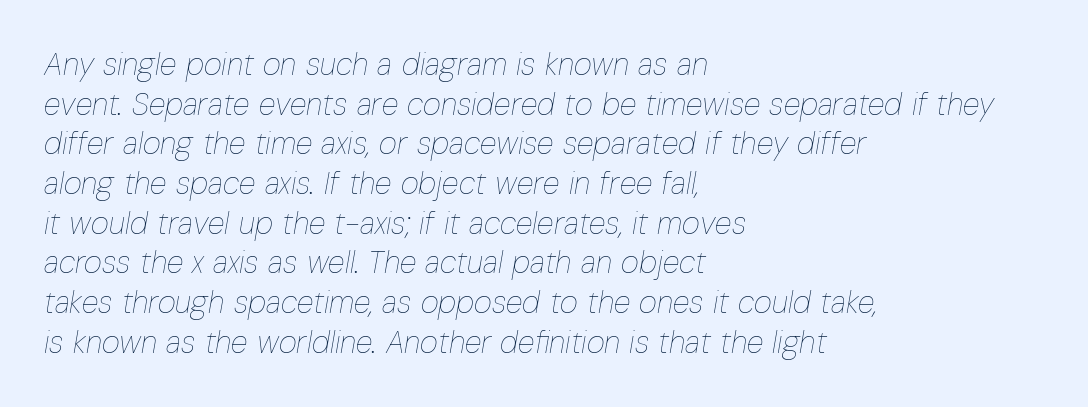
{"italic": "yes", "lean": "right", "slant_degrees": 10, "bold": "no", "weight": "thin", "width": "condensed", "stroke_contrast": "low", "x_height": "medium", "monospaced": "no", "underline": "no", "align": "left", "line_spacing": "normal", "line_spacing_ratio": 1.28, "letter_spacing": "normal", "letter_spacing_em": 0.0, "glyph_px": 31}
